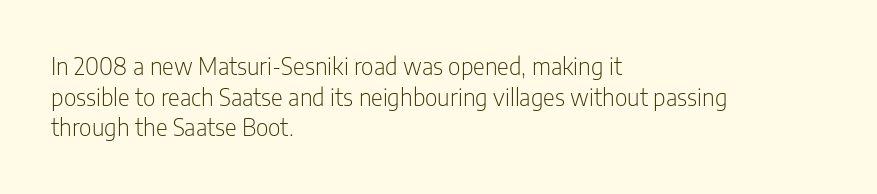
Vertical spacing — default. The text block is weighted toward the left margin, trailing off unevenly rightward. The baseline area is clear. These lines keep a tight, regular rhythm from letter to letter. No extra ink here — the face is not bold.
